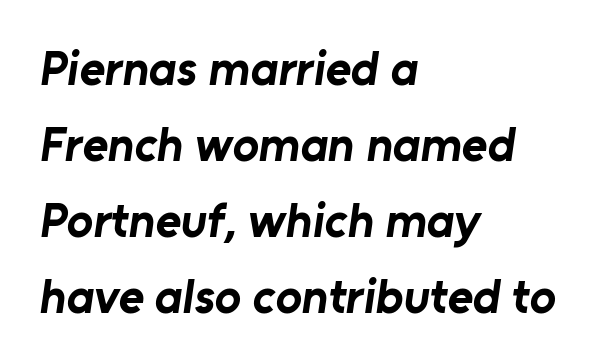
Standard letterfit; no display-style spreading of the glyphs. This rendering uses left alignment, leaving the right contour irregular. Letters rest on an invisible, unmarked baseline. This rendering employs a face without finishing strokes, i.e., a sans-serif.
